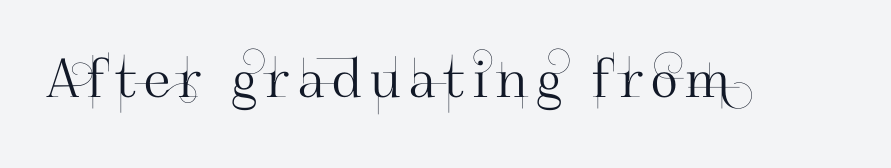
Quick note: underline off. The letters advance in unequal steps, a hallmark of proportional type. The letters stand straight up with perfectly vertical stems. Regarding serifs, this sample does without them.
